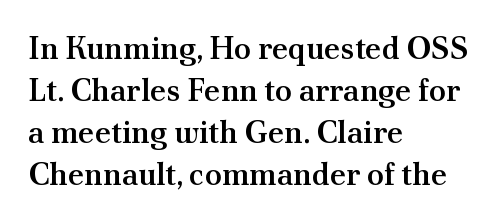
{"serif": "yes", "italic": "no", "bold": "semi", "weight": "semibold", "width": "normal", "stroke_contrast": "medium", "x_height": "small", "monospaced": "no", "underline": "no", "align": "left", "line_spacing": "normal", "line_spacing_ratio": 1.35, "letter_spacing": "normal", "letter_spacing_em": 0.0, "glyph_px": 31}
